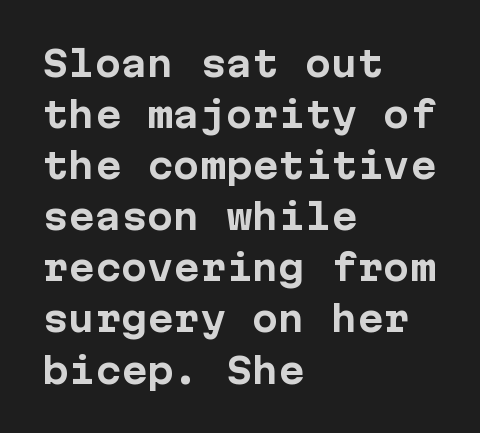
Q: Is the text bold? A: Yes.
Q: Is the text italic (slanted)? A: No, it is upright.
Q: Is the typeface a serif or a sans-serif typeface? A: Sans-serif.
Q: Is the text underlined? A: No.
Q: How is the paragraph aligned? A: Left-aligned.
Q: Is the spacing between letters normal or unusually wide? A: Normal.
Q: Is the spacing between lines tight, normal or loose? A: Normal.
Q: Width (condensed, normal, or wide)? A: Normal.
Q: Stroke contrast? A: Low.
Q: x-height? A: Medium.
